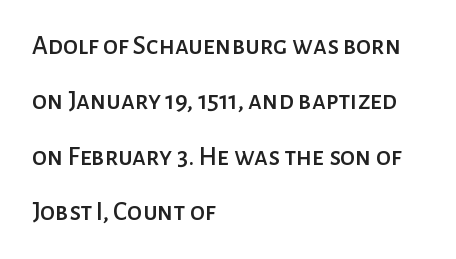
{"italic": "no", "underline": "no", "align": "left", "line_spacing": "loose", "line_spacing_ratio": 2.05, "letter_spacing": "normal", "letter_spacing_em": 0.0, "glyph_px": 27}
